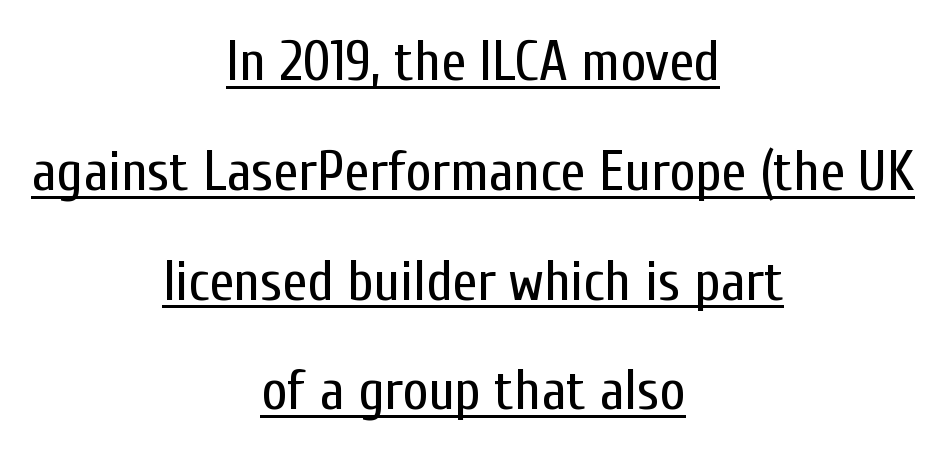
A typographer would call this underscored text. This sample is center-justified, so both line endings float freely. Stroke thickness stays within the range of a standard reading face or lighter. Posture: upright roman. Caption: standard tracking, unaltered.
